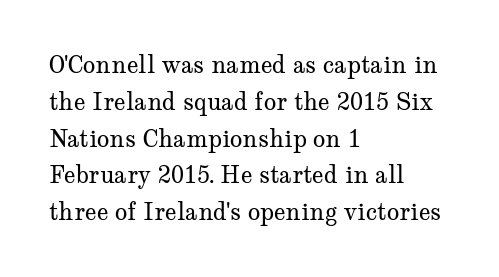
{"italic": "no", "bold": "no", "underline": "no", "align": "left", "line_spacing": "normal", "line_spacing_ratio": 1.6, "letter_spacing": "normal", "letter_spacing_em": 0.0, "glyph_px": 23}
